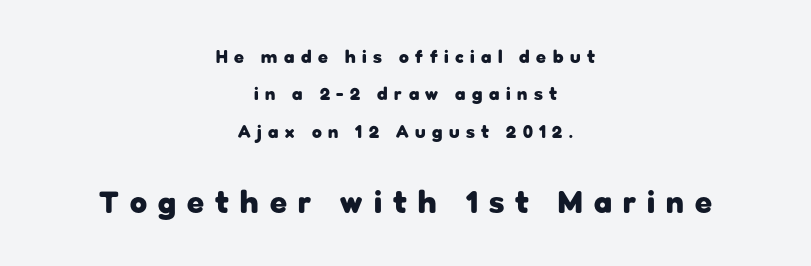
The face used here has the dense, thick strokes of a bold. The face used here is rendered with a markedly widened letterfit. You could not count columns in this text — the font is proportionally spaced. Compare the two chunks: the lower has the greater cap height. Does the lettering tilt? It doesn't — this is upright.
